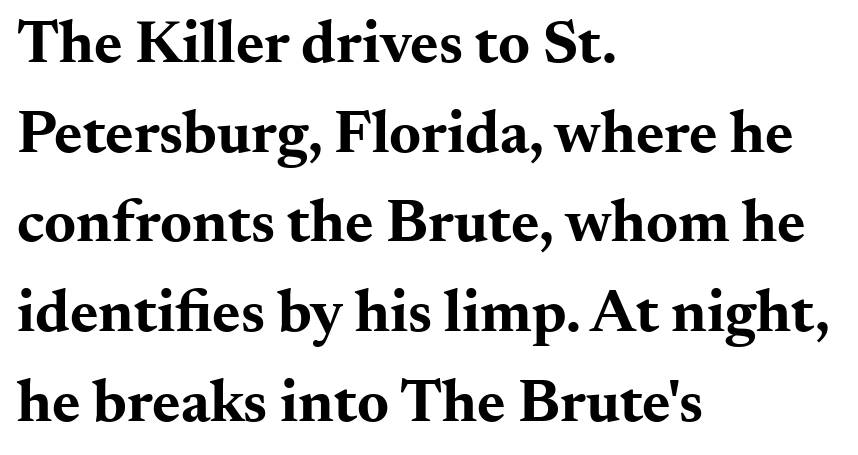
{"serif": "yes", "italic": "no", "bold": "yes", "weight": "bold", "width": "wide", "stroke_contrast": "medium", "x_height": "small", "monospaced": "no", "underline": "no", "align": "left", "line_spacing": "normal", "line_spacing_ratio": 1.47, "letter_spacing": "normal", "letter_spacing_em": 0.0, "glyph_px": 61}
